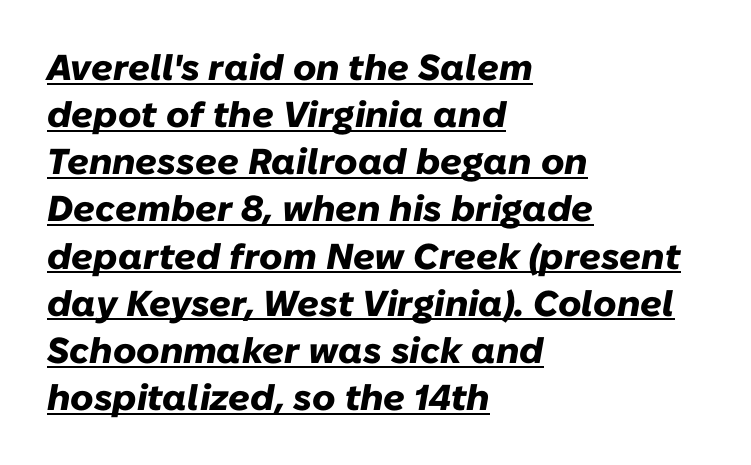
Q: Is the text bold? A: Yes.
Q: Is the text italic (slanted)? A: Yes, it leans right by about 10 degrees.
Q: Is the text underlined? A: Yes.
Q: How is the paragraph aligned? A: Left-aligned.
Q: Is the spacing between letters normal or unusually wide? A: Normal.
Q: Is the spacing between lines tight, normal or loose? A: Normal.
Q: Width (condensed, normal, or wide)? A: Normal.
Q: Stroke contrast? A: Low.
Q: x-height? A: Medium.
Q: Monospaced? A: No.
